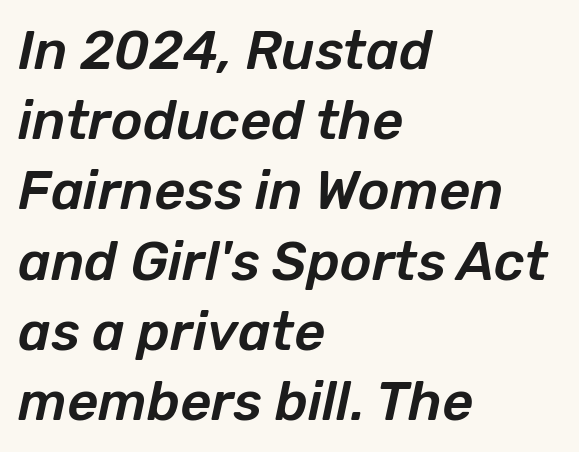
Interline gaps are of average width in this sample. The text block is weighted toward the left margin, trailing off unevenly rightward. The space beneath each line is pristine and unruled. Designer's note — italics engaged. This rendering leaves character spacing at its baseline value.
